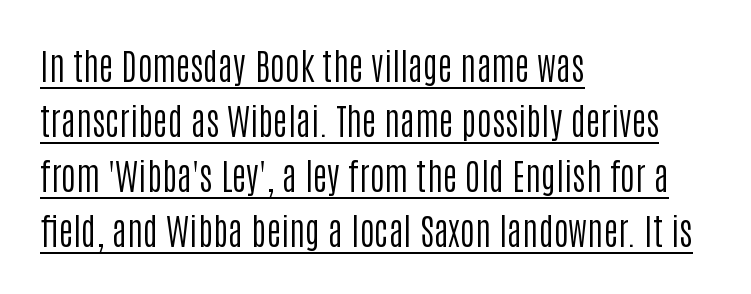
Q: Is the text bold? A: No.
Q: Is the text italic (slanted)? A: No, it is upright.
Q: Is the typeface a serif or a sans-serif typeface? A: Sans-serif.
Q: Is the text underlined? A: Yes.
Q: How is the paragraph aligned? A: Left-aligned.
Q: Is the spacing between letters normal or unusually wide? A: Normal.
Q: Is the spacing between lines tight, normal or loose? A: Normal.
Q: Width (condensed, normal, or wide)? A: Condensed.
Q: Stroke contrast? A: Low.
Q: x-height? A: Large.
Q: Monospaced? A: No.
